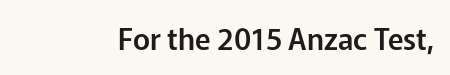
The letterforms sit shoulder to shoulder at normal distance. Vertical strokes here are truly vertical. Proportional: the letters do not fall into vertical columns. The specimen omits any rule beneath the text block's lines. Typographically, this falls in the sans-serif category.
